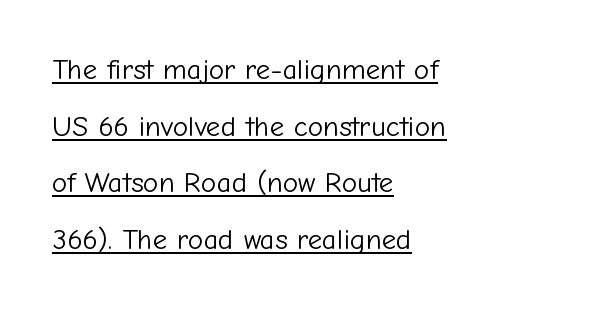
The image shows 29 px light sans-serif type, upright; set left-aligned, loose line spacing (1.95x), normal letter spacing, underlined; low stroke contrast and a medium x-height.
